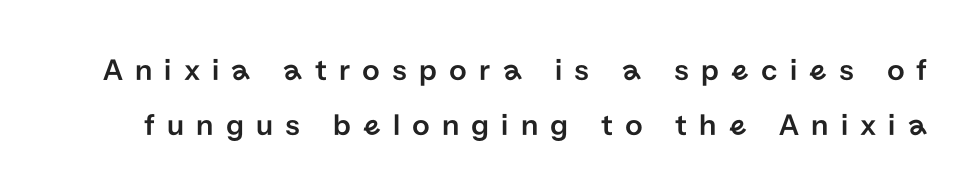
Observe the wide spacing: letters keep a clear distance from each other. You could not count columns in this text — the font is proportionally spaced. Nope, no serifs anywhere on these letters. Glance below the letters and you will spot only blank space. If you drew a line through each stem, it would be perfectly vertical.
